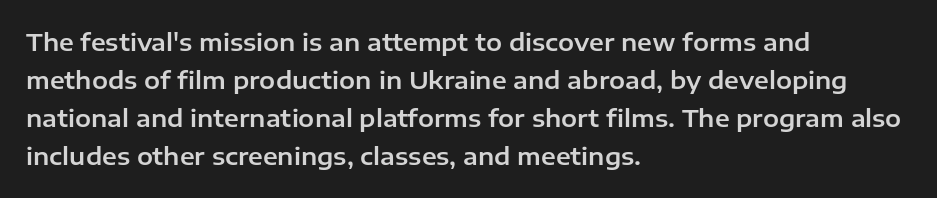
Q: Is the text italic (slanted)? A: No, it is upright.
Q: Is the text underlined? A: No.
Q: How is the paragraph aligned? A: Left-aligned.
Q: Is the spacing between letters normal or unusually wide? A: Normal.
Q: Is the spacing between lines tight, normal or loose? A: Normal.
